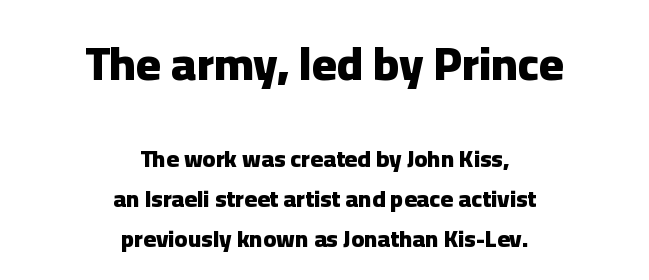
{"serif": "no", "italic": "no", "bold": "yes", "weight": "heavy", "width": "normal", "stroke_contrast": "low", "x_height": "medium", "monospaced": "no", "underline": "no", "align": "center", "line_spacing": "normal", "line_spacing_ratio": 1.68, "letter_spacing": "normal", "letter_spacing_em": 0.0, "larger_block": "first", "size_ratio": 1.96, "glyph_px": 47}
